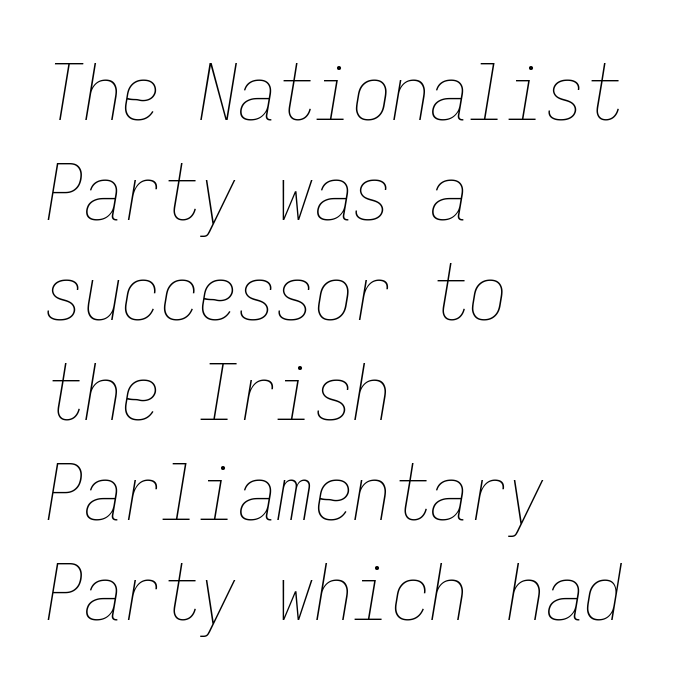
Q: Is the text bold? A: No.
Q: Is the text italic (slanted)? A: Yes, it leans right by about 9 degrees.
Q: Is the text underlined? A: No.
Q: How is the paragraph aligned? A: Left-aligned.
Q: Is the spacing between letters normal or unusually wide? A: Normal.
Q: Is the spacing between lines tight, normal or loose? A: Normal.
Q: Width (condensed, normal, or wide)? A: Condensed.
Q: Stroke contrast? A: Low.
Q: x-height? A: Medium.
Q: Monospaced? A: Yes.
